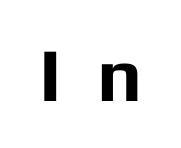
The image shows 76 px bold sans-serif type, upright; set unusually wide letter spacing (+0.47 em), not underlined; low stroke contrast and a medium x-height.
